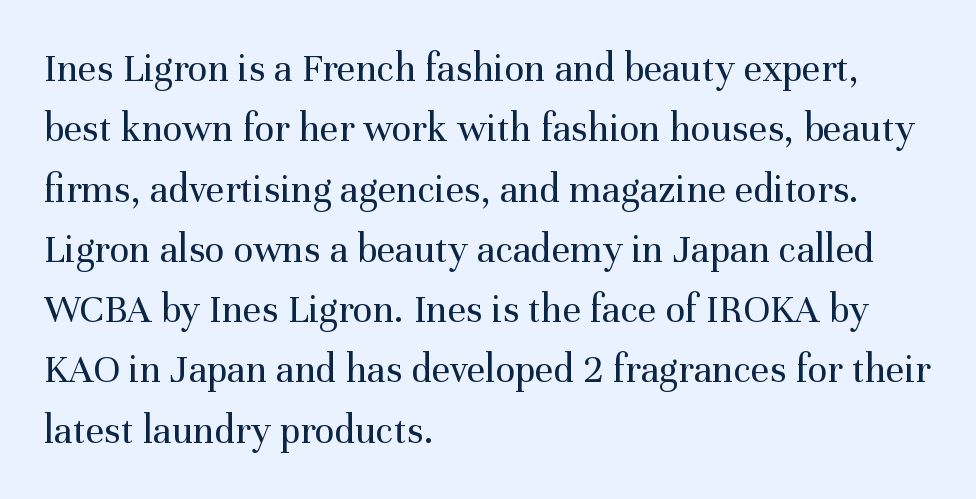
A normal amount of white space separates one row of letters from the next. Lines of text with bare space underneath. The lettering stays uniformly vertical, giving the passage a roman look. Here the designer chose a conventional face with non-uniform glyph widths. The gaps between neighbouring characters are ordinary and unremarkable.
